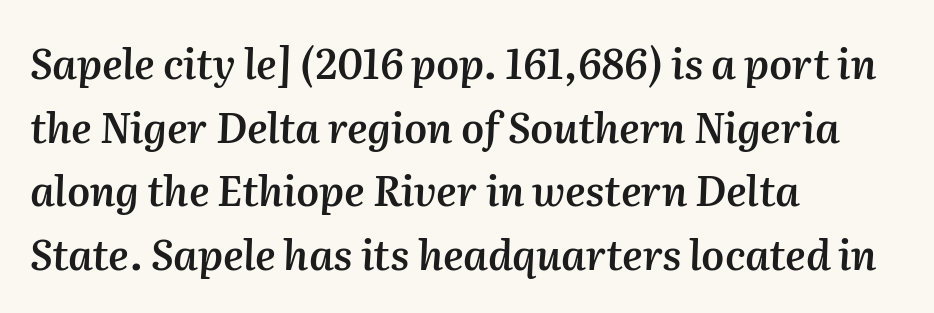
The image shows 41 px semibold type, italic (leaning right); set left-aligned, normal line spacing (1.55x), normal letter spacing, not underlined; medium stroke contrast and a medium x-height.
